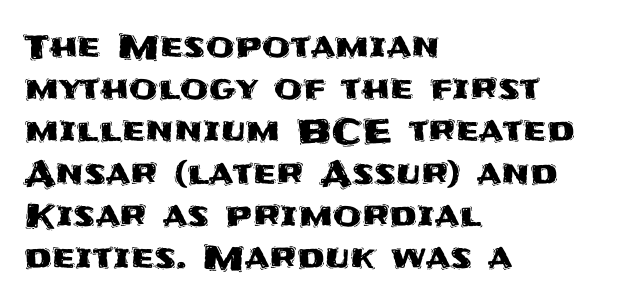
Q: Is the text italic (slanted)? A: No, it is upright.
Q: Is the typeface a serif or a sans-serif typeface? A: Sans-serif.
Q: Is the text underlined? A: No.
Q: How is the paragraph aligned? A: Left-aligned.
Q: Is the spacing between letters normal or unusually wide? A: Normal.
Q: Is the spacing between lines tight, normal or loose? A: Normal.
Q: Width (condensed, normal, or wide)? A: Normal.
Q: Stroke contrast? A: Medium.
Q: x-height? A: Large.
Q: Monospaced? A: No.
